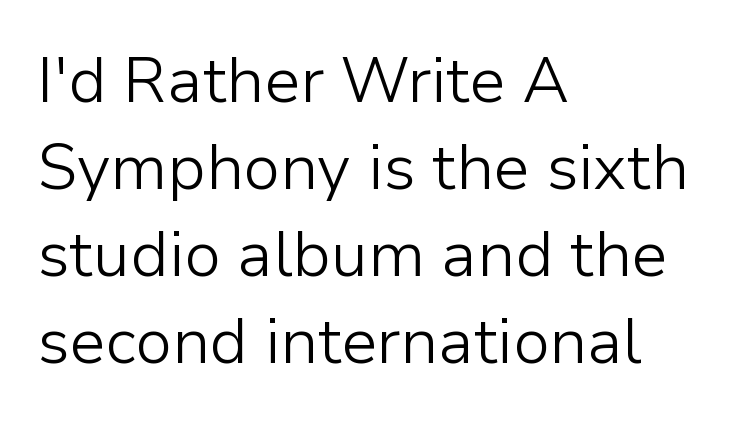
{"serif": "no", "italic": "no", "bold": "no", "weight": "light", "width": "normal", "stroke_contrast": "low", "x_height": "medium", "monospaced": "no", "underline": "no", "align": "left", "line_spacing": "normal", "line_spacing_ratio": 1.36, "letter_spacing": "normal", "letter_spacing_em": 0.0, "glyph_px": 64}
